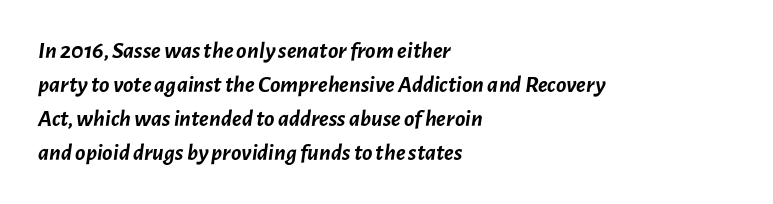
Q: Is the text bold? A: Yes.
Q: Is the text italic (slanted)? A: Yes, it leans right by about 7 degrees.
Q: Is the text underlined? A: No.
Q: How is the paragraph aligned? A: Left-aligned.
Q: Is the spacing between letters normal or unusually wide? A: Normal.
Q: Is the spacing between lines tight, normal or loose? A: Normal.
